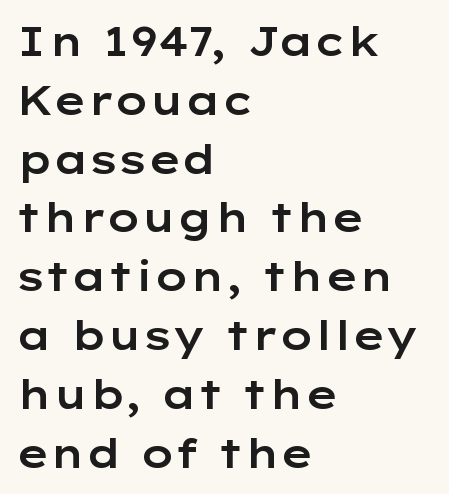
The image shows 40 px wide sans-serif type, upright; set left-aligned, normal line spacing (1.47x), normal letter spacing, not underlined; low stroke contrast and a medium x-height.
